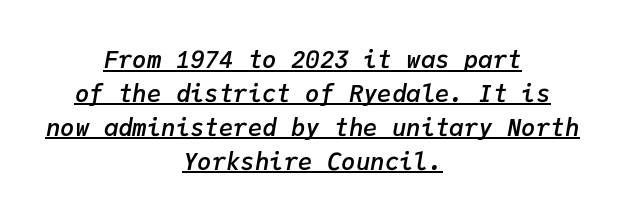
Q: Is the text bold? A: Semi-bold.
Q: Is the text italic (slanted)? A: Yes, it leans right by about 9 degrees.
Q: Is the text underlined? A: Yes.
Q: How is the paragraph aligned? A: Centered.
Q: Is the spacing between letters normal or unusually wide? A: Normal.
Q: Is the spacing between lines tight, normal or loose? A: Normal.
